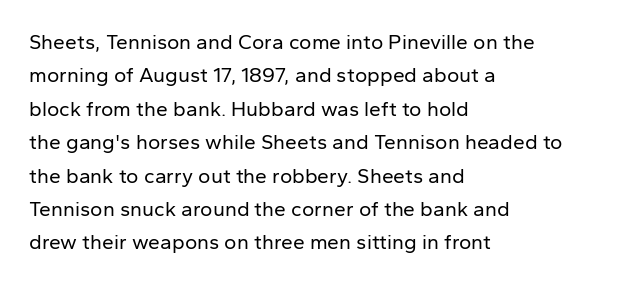
How would I describe the line gaps? Plain and ordinary. Weight: in the light-to-regular range. The type is set solid horizontally, with unmodified tracking. The lines are quadded left.
